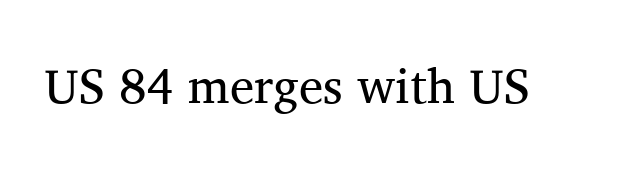
Looks like regular typesetting: each glyph gets only the width it needs. The face used here is rendered with its standard letterfit. Classification — serif. This is roman type, the default non-slanted kind. Is the stroke heavy? The answer is a plain regular-or-lighter. Only glyphs here, with clear space below each row.
